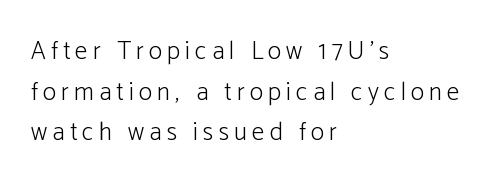
Just letters on the line, the space beneath them empty. This rendering uses left alignment, leaving the right contour irregular. Line spacing here is normal. Notice how the stems are strictly vertical — no italics here.
